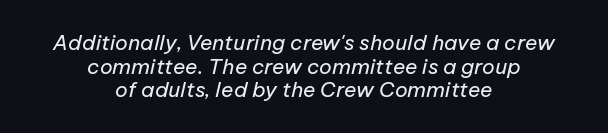
Q: Is the text bold? A: No.
Q: Is the text italic (slanted)? A: Yes, it leans right by about 12 degrees.
Q: Is the text underlined? A: No.
Q: How is the paragraph aligned? A: Centered.
Q: Is the spacing between letters normal or unusually wide? A: Normal.
Q: Is the spacing between lines tight, normal or loose? A: Tight.
